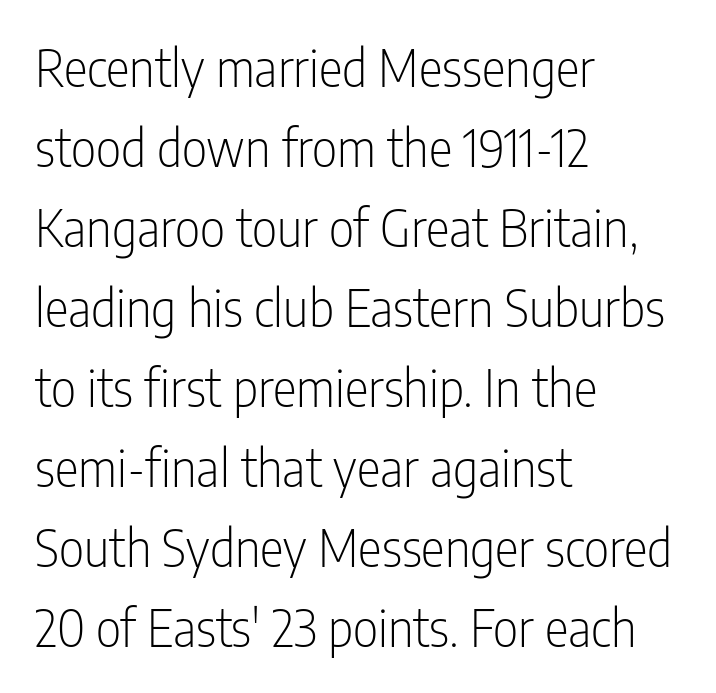
{"serif": "no", "italic": "no", "bold": "no", "weight": "light", "width": "condensed", "stroke_contrast": "low", "x_height": "medium", "monospaced": "no", "underline": "no", "align": "left", "line_spacing": "normal", "line_spacing_ratio": 1.6, "letter_spacing": "normal", "letter_spacing_em": 0.0, "glyph_px": 50}
